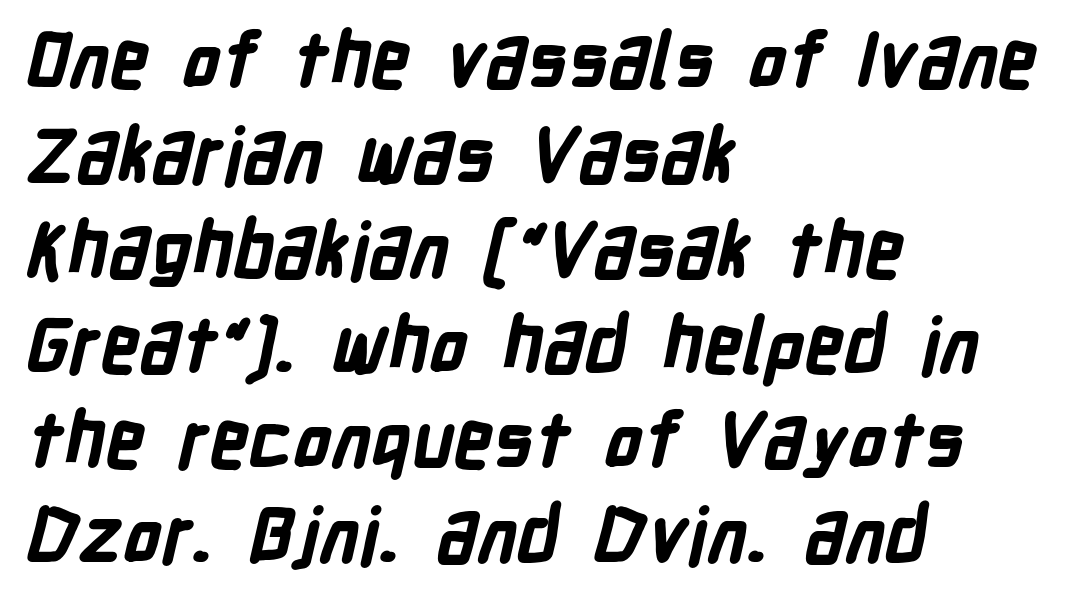
The image shows 76 px bold, condensed sans-serif type; set left-aligned, normal line spacing (1.25x), normal letter spacing, not underlined; low stroke contrast and a medium x-height.
